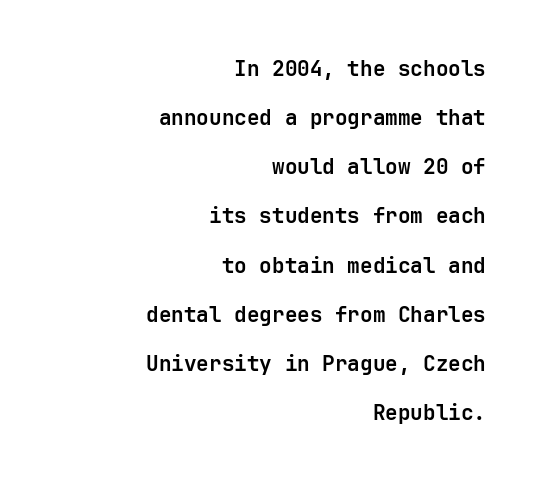
Plenty of ink on the page — the face is bold. Leading is clearly above the norm, producing a sparse column. Standard letterfit; no display-style spreading of the glyphs. The passage shown is not underscored anywhere. These lines stack with their right ends in a neat column. The font's upright variant was chosen for this text.
